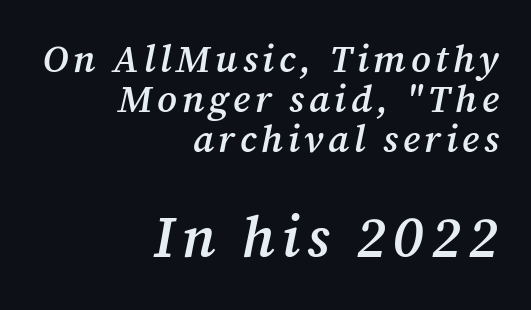
{"serif": "yes", "italic": "yes", "lean": "right", "slant_degrees": 12, "bold": "semi", "weight": "semibold", "width": "normal", "stroke_contrast": "medium", "x_height": "medium", "monospaced": "no", "underline": "no", "align": "right", "line_spacing": "tight", "line_spacing_ratio": 1.05, "larger_block": "second", "size_ratio": 1.5, "glyph_px": 57}
